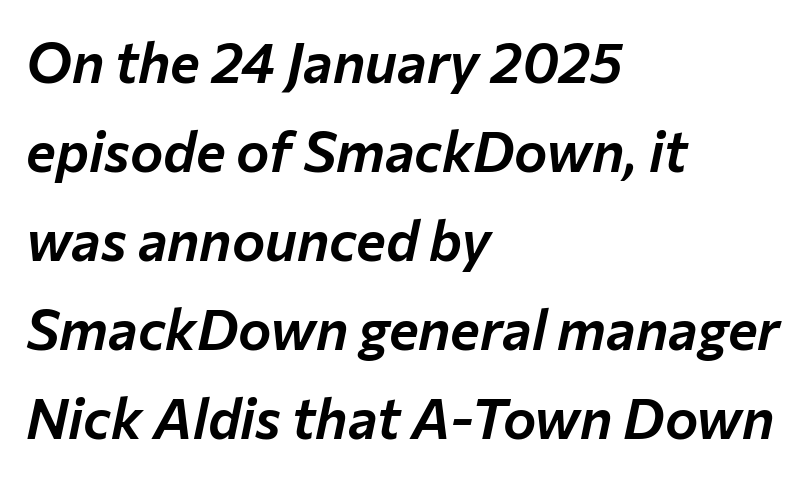
{"italic": "yes", "lean": "right", "slant_degrees": 12, "width": "normal", "stroke_contrast": "low", "x_height": "medium", "monospaced": "no", "underline": "no", "align": "left", "line_spacing": "normal", "line_spacing_ratio": 1.59, "letter_spacing": "normal", "letter_spacing_em": 0.0, "glyph_px": 56}
